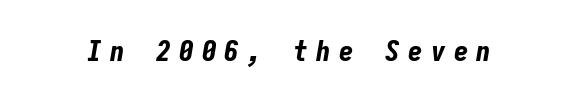
{"italic": "yes", "lean": "right", "slant_degrees": 9, "bold": "yes", "weight": "bold", "width": "condensed", "stroke_contrast": "low", "x_height": "medium", "monospaced": "yes", "underline": "no", "letter_spacing": "wide", "letter_spacing_em": 0.29, "glyph_px": 29}
